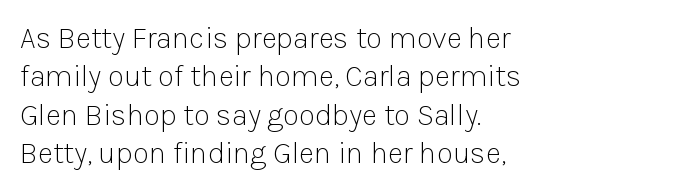
Glance below the letters and you will spot only blank space. Upright lettering throughout. Each letter's strokes conclude bluntly, with no projecting serifs. You could not count columns in this text — the font is proportionally spaced.
